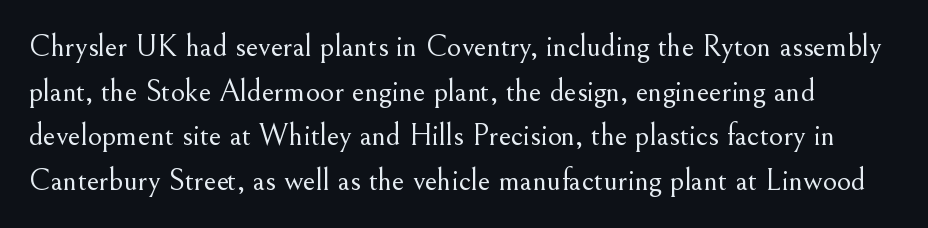
The image shows 31 px light serif type, upright; set normal line spacing (1.44x), normal letter spacing, not underlined; medium stroke contrast and a small x-height.
